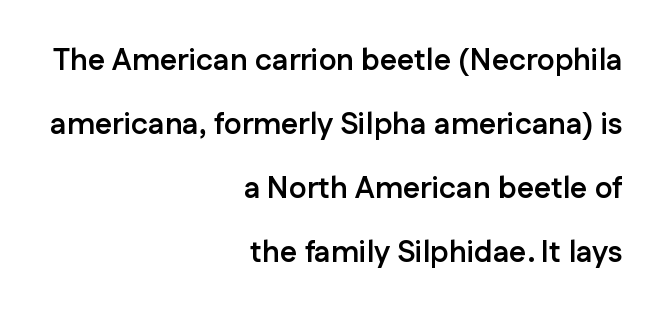
Q: Is the text bold? A: Yes.
Q: Is the text italic (slanted)? A: No, it is upright.
Q: Is the typeface a serif or a sans-serif typeface? A: Sans-serif.
Q: Is the text underlined? A: No.
Q: How is the paragraph aligned? A: Right-aligned.
Q: Is the spacing between letters normal or unusually wide? A: Normal.
Q: Is the spacing between lines tight, normal or loose? A: Loose.
Q: Width (condensed, normal, or wide)? A: Normal.
Q: Stroke contrast? A: Low.
Q: x-height? A: Medium.
Q: Monospaced? A: No.
